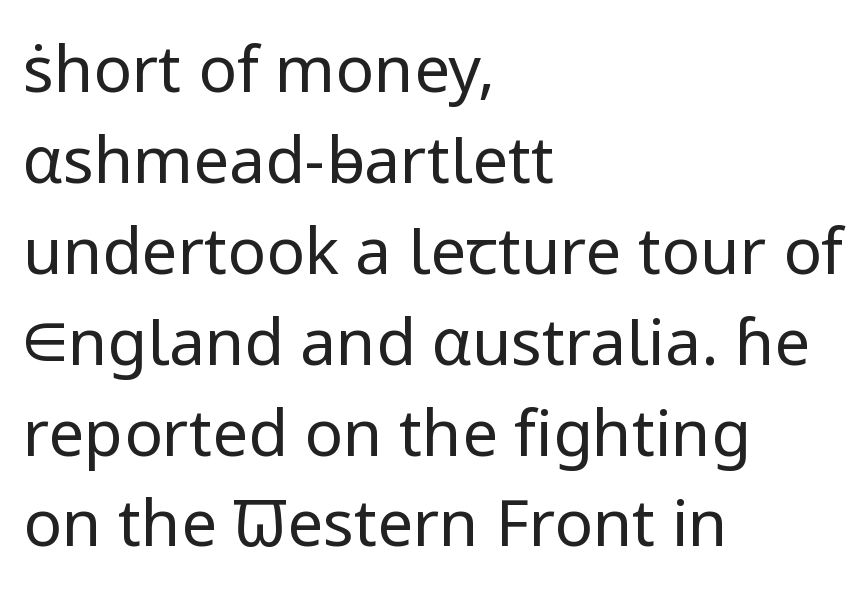
Q: Is the text bold? A: No.
Q: Is the text italic (slanted)? A: No, it is upright.
Q: Is the typeface a serif or a sans-serif typeface? A: Sans-serif.
Q: Is the text underlined? A: No.
Q: How is the paragraph aligned? A: Left-aligned.
Q: Is the spacing between letters normal or unusually wide? A: Normal.
Q: Is the spacing between lines tight, normal or loose? A: Normal.
Q: Width (condensed, normal, or wide)? A: Normal.
Q: Stroke contrast? A: Low.
Q: x-height? A: Medium.
Q: Monospaced? A: No.
